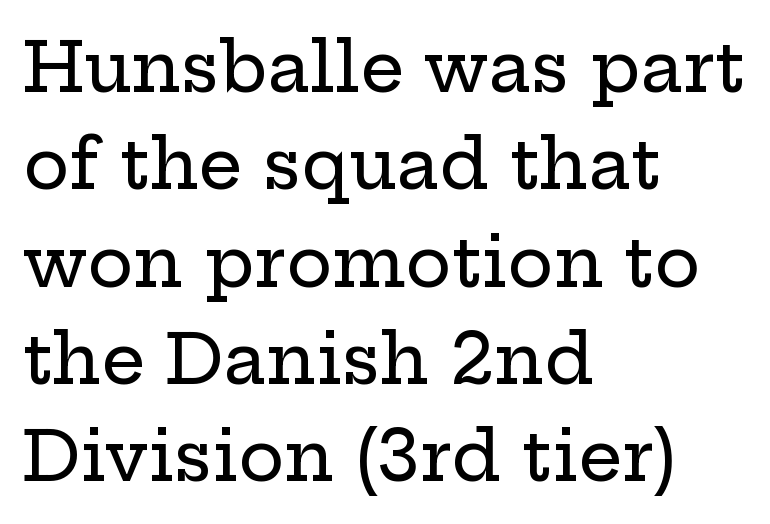
Q: Is the text italic (slanted)? A: No, it is upright.
Q: Is the typeface a serif or a sans-serif typeface? A: Serif.
Q: Is the text underlined? A: No.
Q: How is the paragraph aligned? A: Left-aligned.
Q: Is the spacing between letters normal or unusually wide? A: Normal.
Q: Is the spacing between lines tight, normal or loose? A: Normal.
Q: Width (condensed, normal, or wide)? A: Wide.
Q: Stroke contrast? A: Low.
Q: x-height? A: Medium.
Q: Monospaced? A: No.
